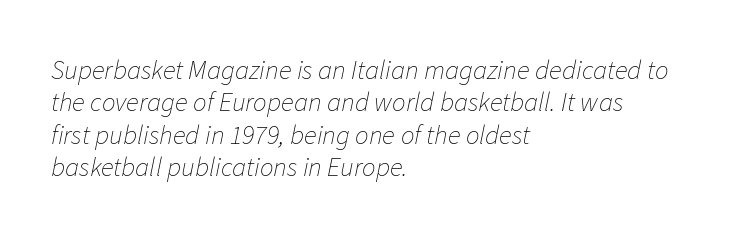
The face used here is rendered with its standard letterfit. Would a proofreader flag this as italicized? Yes. The characters are drawn with everyday or finer stroke widths. The rag falls on the right side of this text block. Rule under the text: the space is simply empty.
